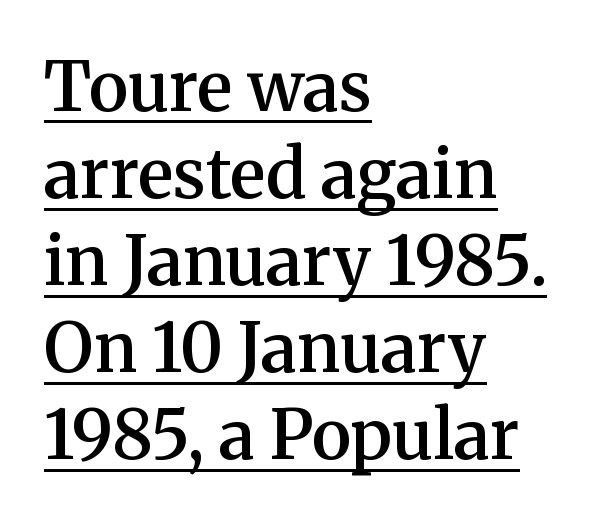
The image shows 68 px semibold serif type, upright; set left-aligned, normal line spacing (1.28x), normal letter spacing, underlined; medium stroke contrast and a medium x-height.
